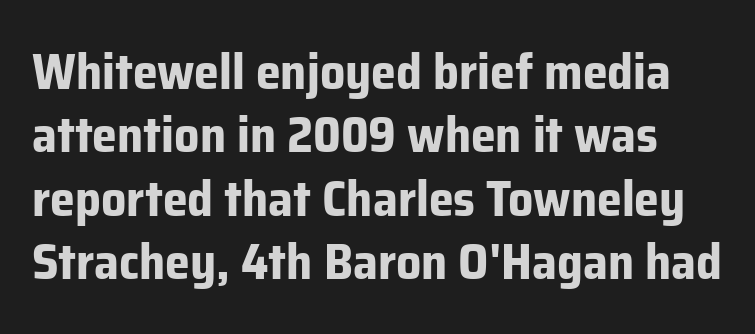
These lines were composed using upright roman letters. Inter-character spacing is left at the font's built-in metrics. Is this a sans? Yes — the strokes have no serifs. Weight check: bold — yes, fully. Character widths vary here, with narrow letters taking less room than wide ones. The rows are spaced the way most documents space them.
